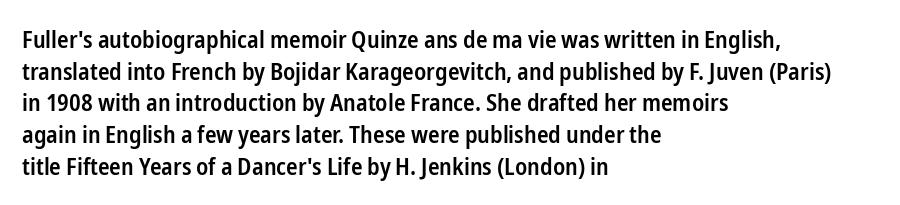
{"italic": "no", "bold": "semi", "underline": "no", "align": "left", "line_spacing": "normal", "line_spacing_ratio": 1.32, "letter_spacing": "normal", "letter_spacing_em": 0.0, "glyph_px": 24}
